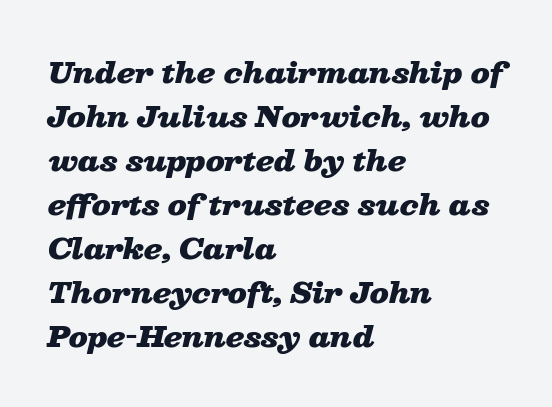
{"italic": "yes", "lean": "right", "slant_degrees": 13, "bold": "yes", "weight": "heavy", "width": "wide", "stroke_contrast": "low", "x_height": "medium", "monospaced": "no", "underline": "no", "align": "left", "line_spacing": "normal", "line_spacing_ratio": 1.57, "letter_spacing": "normal", "letter_spacing_em": 0.0, "glyph_px": 28}
